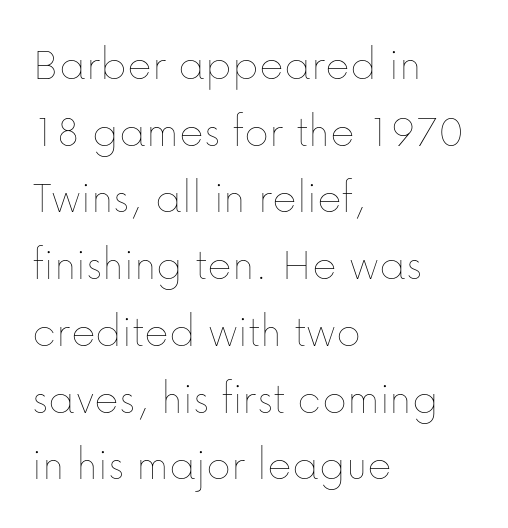
The typography opts for an upright posture over an oblique one. Any mark beneath the type? The region is blank. Do the characters align in a grid? No, the font is proportional. The text block is weighted toward the left margin, trailing off unevenly rightward.
